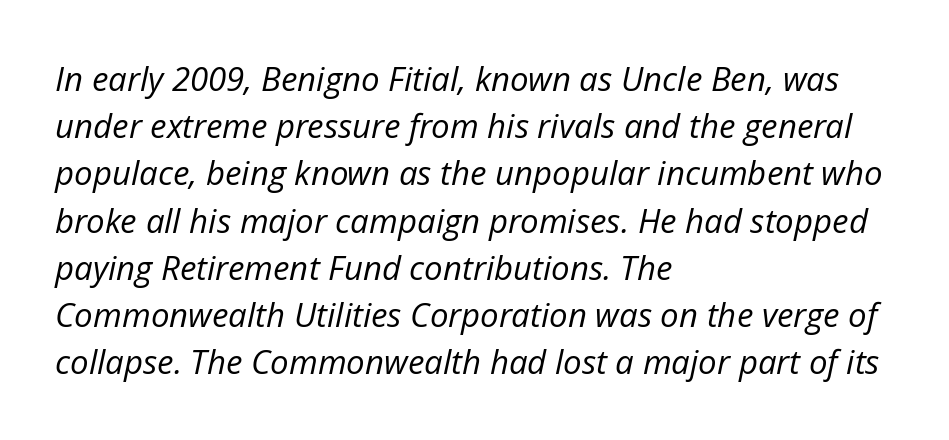
Q: Is the text bold? A: No.
Q: Is the text italic (slanted)? A: Yes, it leans right by about 12 degrees.
Q: Is the text underlined? A: No.
Q: How is the paragraph aligned? A: Left-aligned.
Q: Is the spacing between letters normal or unusually wide? A: Normal.
Q: Is the spacing between lines tight, normal or loose? A: Normal.
Q: Width (condensed, normal, or wide)? A: Normal.
Q: Stroke contrast? A: Low.
Q: x-height? A: Medium.
Q: Monospaced? A: No.
